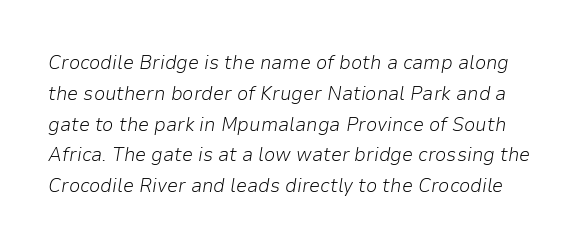
The image shows 20 px text type, italic (leaning right); set normal line spacing (1.54x), normal letter spacing, not underlined.
